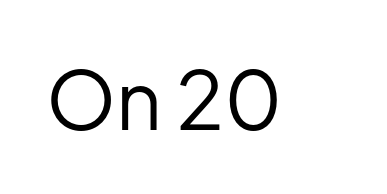
The image shows 80 px regular-weight sans-serif type, upright; set normal letter spacing, not underlined; low stroke contrast and a medium x-height.
